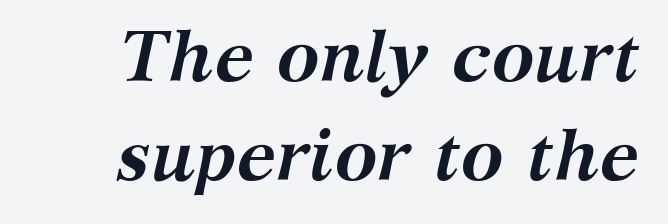
{"serif": "yes", "italic": "yes", "lean": "right", "slant_degrees": 12, "bold": "yes", "weight": "semibold", "width": "normal", "stroke_contrast": "medium", "x_height": "medium", "monospaced": "no", "underline": "no", "line_spacing": "normal", "line_spacing_ratio": 1.37, "letter_spacing": "normal", "letter_spacing_em": 0.0, "glyph_px": 72}
